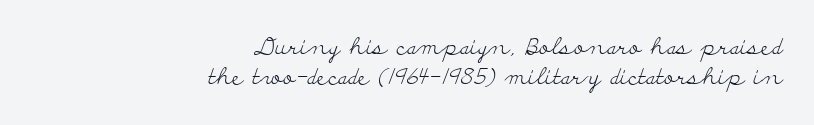
Where is the straight margin? On the right. Each row of text sits above clean, open space. Weight: regular or lighter.
